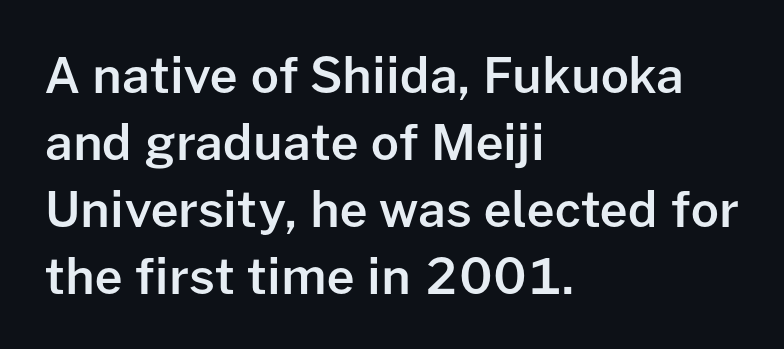
The image shows 49 px semibold sans-serif type, upright; set left-aligned, normal line spacing (1.37x), normal letter spacing, not underlined; low stroke contrast and a medium x-height.
